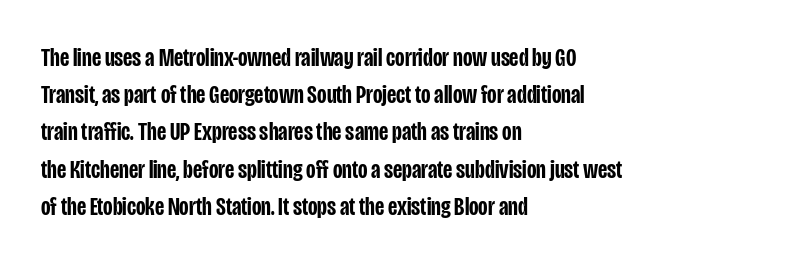
{"italic": "no", "bold": "semi", "underline": "no", "align": "left", "line_spacing": "normal", "line_spacing_ratio": 1.43, "letter_spacing": "normal", "letter_spacing_em": 0.0, "glyph_px": 26}
